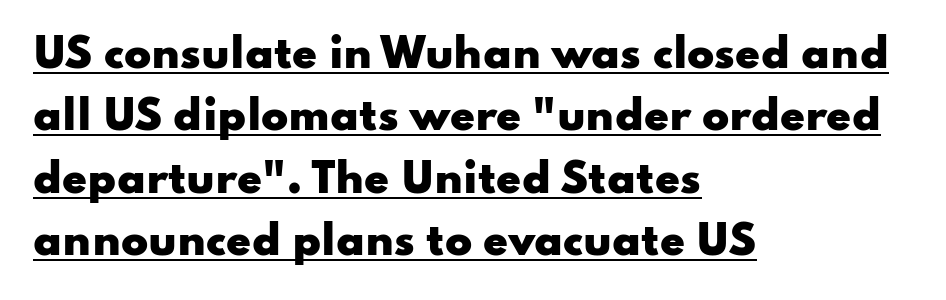
{"serif": "no", "italic": "no", "bold": "yes", "weight": "heavy", "width": "wide", "stroke_contrast": "low", "x_height": "small", "monospaced": "no", "underline": "yes", "align": "left", "line_spacing": "normal", "line_spacing_ratio": 1.56, "letter_spacing": "normal", "letter_spacing_em": 0.0, "glyph_px": 40}
